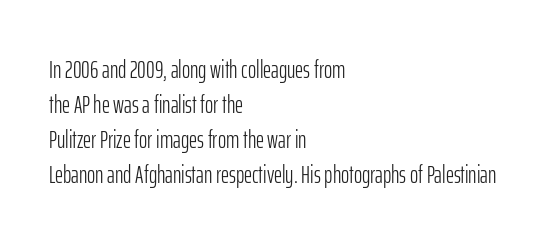
Q: Is the text bold? A: No.
Q: Is the text italic (slanted)? A: No, it is upright.
Q: Is the text underlined? A: No.
Q: How is the paragraph aligned? A: Left-aligned.
Q: Is the spacing between letters normal or unusually wide? A: Normal.
Q: Is the spacing between lines tight, normal or loose? A: Normal.
